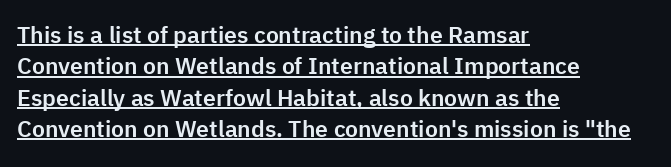
The image shows 23 px text type, upright; set left-aligned, normal line spacing (1.36x), normal letter spacing, underlined.
